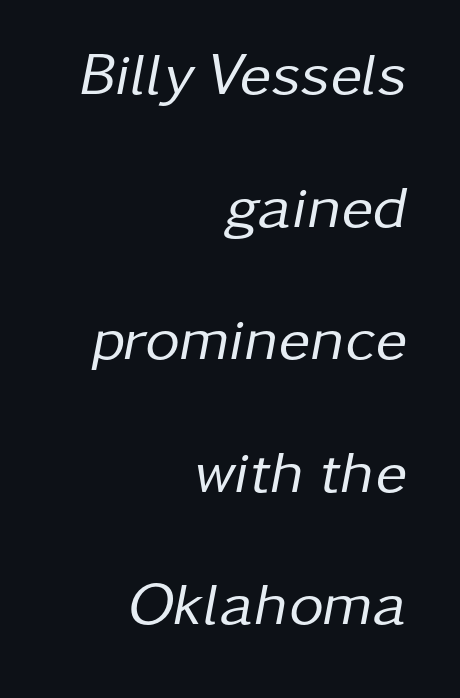
The image shows 60 px regular-weight type, italic (leaning right); set right-aligned, loose line spacing (2.21x), normal letter spacing, not underlined; low stroke contrast and a medium x-height.
